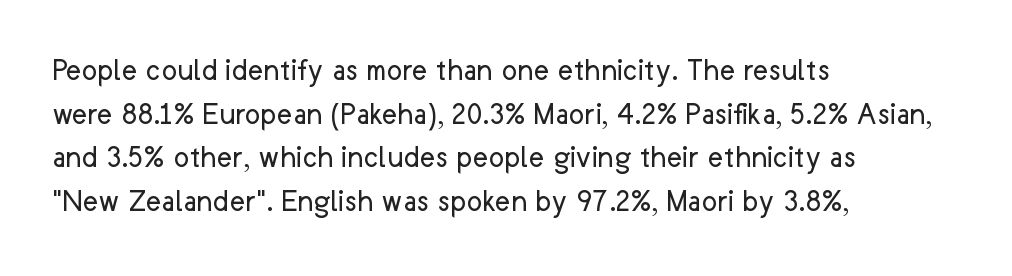
The image shows 33 px regular-weight sans-serif type, upright; set left-aligned, normal line spacing (1.32x), normal letter spacing, not underlined; low stroke contrast and a medium x-height.
